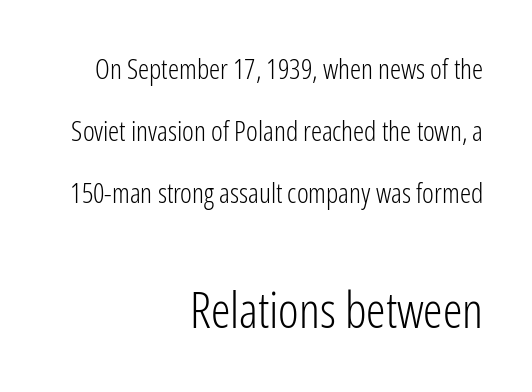
{"serif": "no", "italic": "no", "bold": "no", "weight": "light", "width": "condensed", "stroke_contrast": "low", "x_height": "medium", "monospaced": "no", "underline": "no", "align": "right", "line_spacing": "loose", "line_spacing_ratio": 2.22, "letter_spacing": "normal", "letter_spacing_em": 0.0, "larger_block": "second", "size_ratio": 1.75, "glyph_px": 49}
